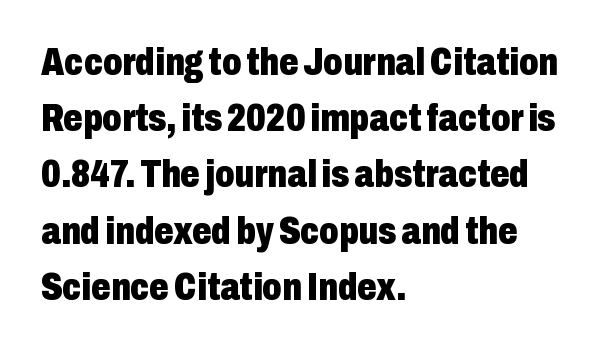
Q: Is the text bold? A: Yes.
Q: Is the text italic (slanted)? A: No, it is upright.
Q: Is the typeface a serif or a sans-serif typeface? A: Sans-serif.
Q: Is the text underlined? A: No.
Q: How is the paragraph aligned? A: Left-aligned.
Q: Is the spacing between letters normal or unusually wide? A: Normal.
Q: Is the spacing between lines tight, normal or loose? A: Normal.
Q: Width (condensed, normal, or wide)? A: Condensed.
Q: Stroke contrast? A: Low.
Q: x-height? A: Medium.
Q: Monospaced? A: No.
